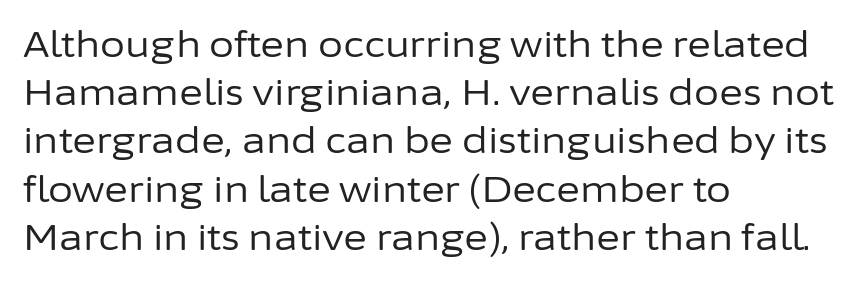
The image shows 36 px regular-weight sans-serif type, upright; set left-aligned, normal line spacing (1.34x), normal letter spacing, not underlined; low stroke contrast and a medium x-height.
